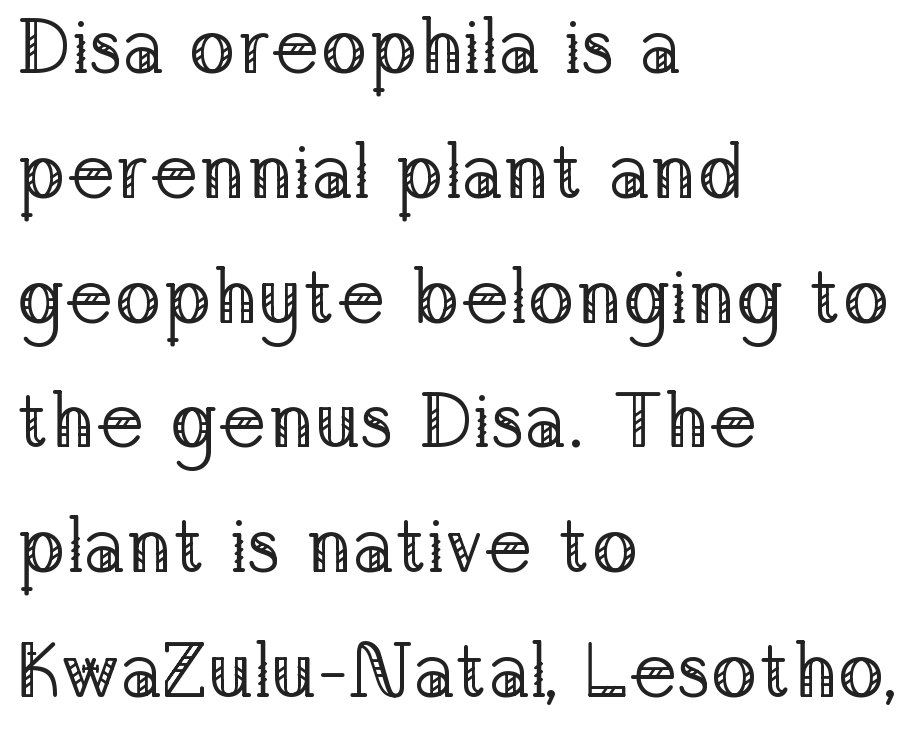
The image shows 78 px regular-weight serif type, upright; set left-aligned, normal line spacing (1.6x), normal letter spacing, not underlined; low stroke contrast and a medium x-height.
